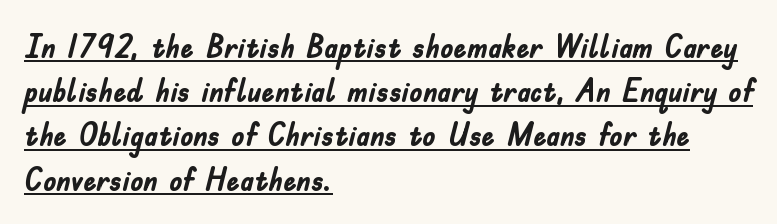
Q: Is the text bold? A: Yes.
Q: Is the text italic (slanted)? A: Yes.
Q: Is the typeface a serif or a sans-serif typeface? A: Sans-serif.
Q: Is the text underlined? A: Yes.
Q: How is the paragraph aligned? A: Left-aligned.
Q: Is the spacing between letters normal or unusually wide? A: Normal.
Q: Is the spacing between lines tight, normal or loose? A: Normal.
Q: Width (condensed, normal, or wide)? A: Condensed.
Q: Stroke contrast? A: Low.
Q: x-height? A: Small.
Q: Monospaced? A: No.
